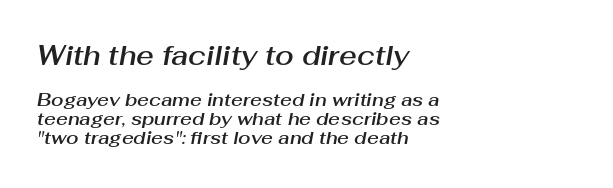
Q: Is the text italic (slanted)? A: Yes, it leans right by about 10 degrees.
Q: Is the text underlined? A: No.
Q: How is the paragraph aligned? A: Left-aligned.
Q: Is the spacing between letters normal or unusually wide? A: Normal.
Q: Is the spacing between lines tight, normal or loose? A: Tight.
Q: Which block of text is set in a larger size, the first (top) or the second (bottom)? A: The first (top) one.
